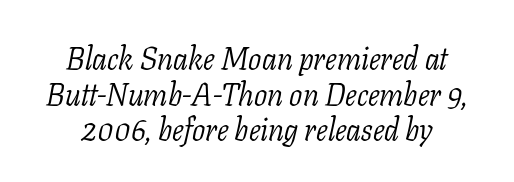
Is there much room between lines? No — they nearly touch. Letterform terminals end in serifs throughout the passage. If you drew a line through each stem, it would be angled. Ink coverage per letter is moderate at most. Spacing between characters is what you'd get straight out of the box. The rendering positions every line midway between the sides.
